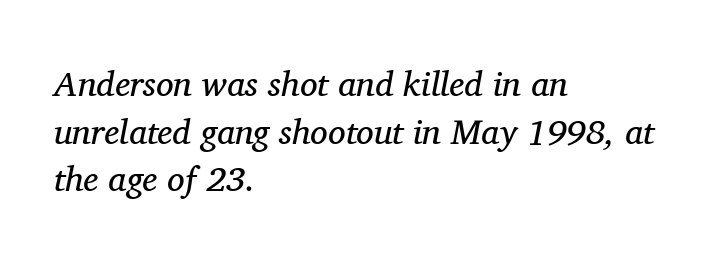
Between one letter and the next there's only the usual sliver of space. Teacher's note: observe the even left margin — that is flush-left alignment. The rendering uses natural spacing where letterforms have individual widths. The passage shown leans; its letterforms are oblique. The rendering uses a moderate line-height, typical for paragraphs. A clean baseline with only descenders dipping below it.
